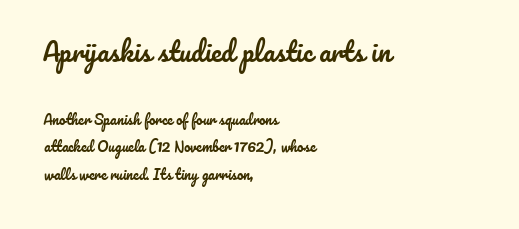
The image shows 26 px text type; set left-aligned, loose line spacing (1.94x), normal letter spacing, not underlined; the first (top) block is 1.86x larger.
